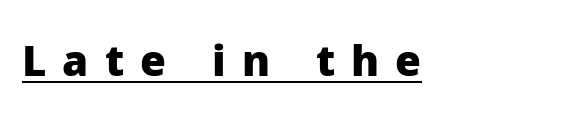
This rendering widens character spacing well past its baseline value. Classification — sans serif. Underlined type. Weight check: bold — yes, fully. No italicization has been applied; the sample stays upright.
